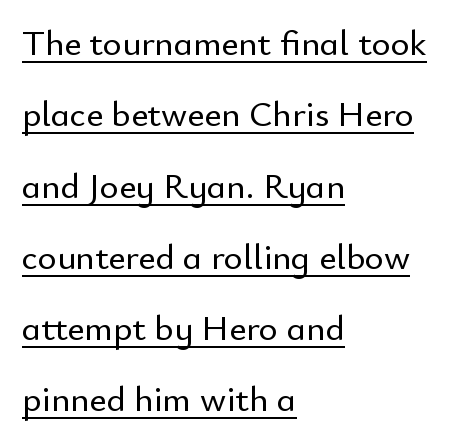
{"serif": "no", "italic": "no", "width": "normal", "stroke_contrast": "low", "x_height": "small", "monospaced": "no", "underline": "yes", "align": "left", "line_spacing": "loose", "line_spacing_ratio": 1.98, "letter_spacing": "normal", "letter_spacing_em": 0.0, "glyph_px": 36}
